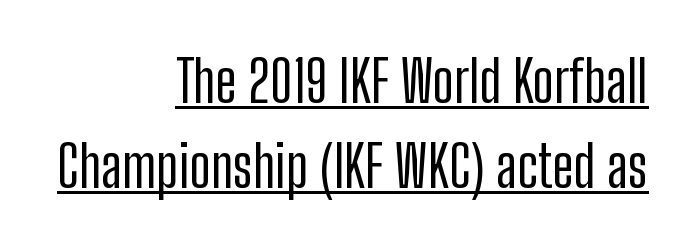
The typography opts for an upright posture over an oblique one. In terms of leading, this rendering sits right in the middle. Unlike a traditional serif, this face leaves its strokes unadorned. Line endings align vertically; line beginnings do not.
